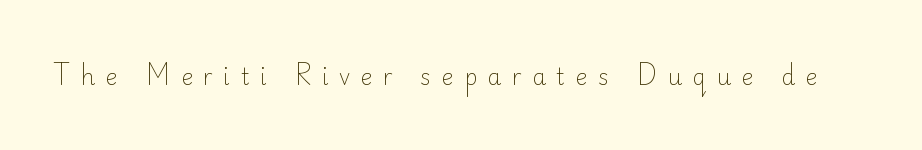
Caption: face not bold, strokes unweighted. There is plenty of visible air inserted between adjacent glyphs. This rendering features lettering with no underline. A roman cut, with each character standing at attention.
